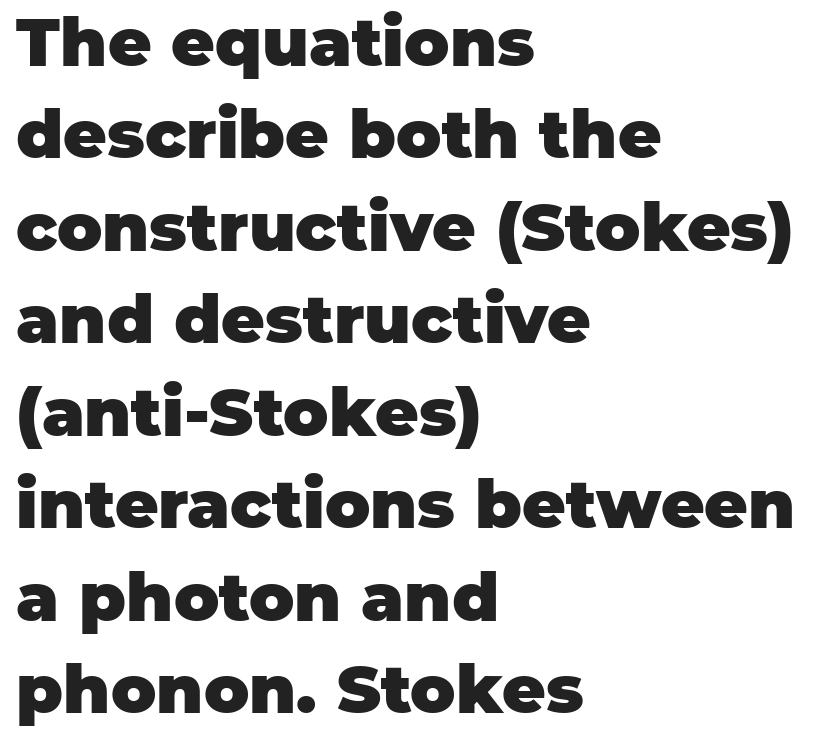
{"serif": "no", "italic": "no", "bold": "yes", "weight": "heavy", "width": "normal", "stroke_contrast": "low", "x_height": "large", "monospaced": "no", "underline": "no", "align": "left", "line_spacing": "normal", "line_spacing_ratio": 1.38, "letter_spacing": "normal", "letter_spacing_em": 0.0, "glyph_px": 67}
